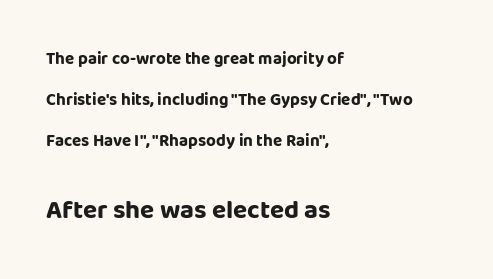
Does the leading feel generous? Absolutely, it's lavish. These two chunks differ in scale, with the bottom chunk taking the larger measure. Nobody touched the tracking dial on this one. Weight check: bold — yes, fully. Alignment: flush left.
